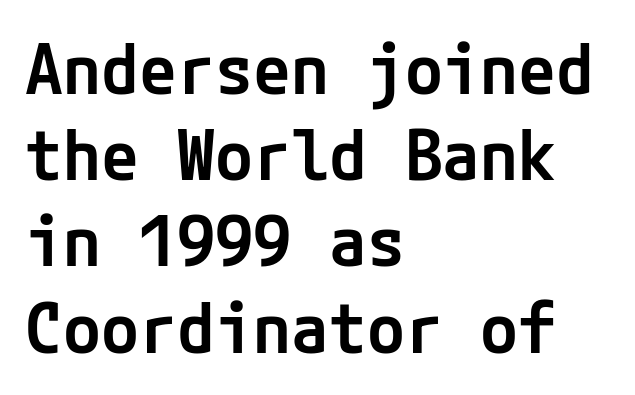
Q: Is the text bold? A: Semi-bold.
Q: Is the text italic (slanted)? A: No, it is upright.
Q: Is the typeface a serif or a sans-serif typeface? A: Sans-serif.
Q: Is the text underlined? A: No.
Q: How is the paragraph aligned? A: Left-aligned.
Q: Is the spacing between letters normal or unusually wide? A: Normal.
Q: Is the spacing between lines tight, normal or loose? A: Normal.
Q: Width (condensed, normal, or wide)? A: Normal.
Q: Stroke contrast? A: Low.
Q: x-height? A: Medium.
